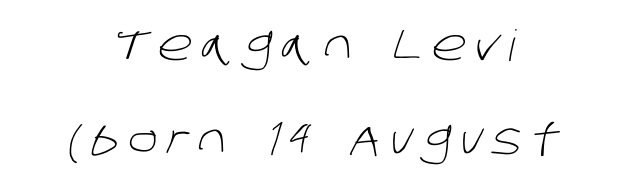
You could fit nearly another row in the gap between these rows. These lines have a slow, spaced-out rhythm from letter to letter. Grotesque or geometric, the face here clearly has no serifs. Looks like regular typesetting: each glyph gets only the width it needs. Letters have the restrained weight of plain body copy at most.
